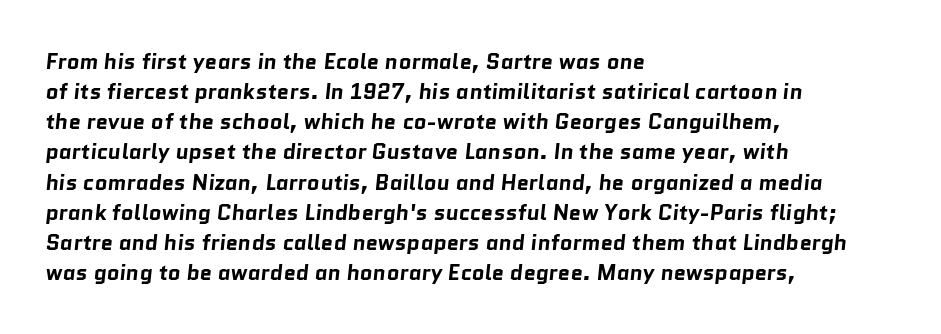
This rendering uses left alignment, leaving the right contour irregular. These words are printed bold, with thick strokes throughout. Honestly, there is no underline to notice here at all. Spacing between characters is what you'd get straight out of the box. Normally led — the rows are evenly, conventionally spaced.
